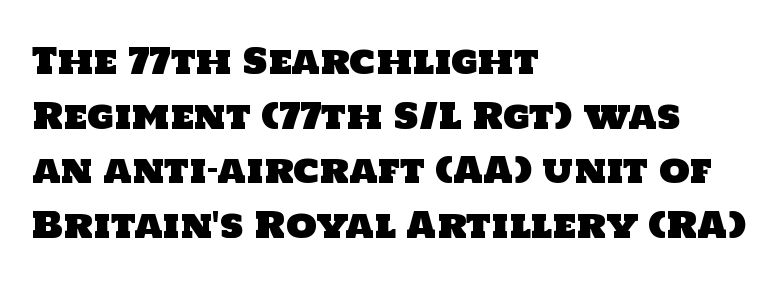
{"serif": "no", "width": "normal", "stroke_contrast": "low", "x_height": "large", "monospaced": "no", "underline": "no", "align": "left", "line_spacing": "normal", "line_spacing_ratio": 1.56, "letter_spacing": "normal", "letter_spacing_em": 0.0, "glyph_px": 35}
